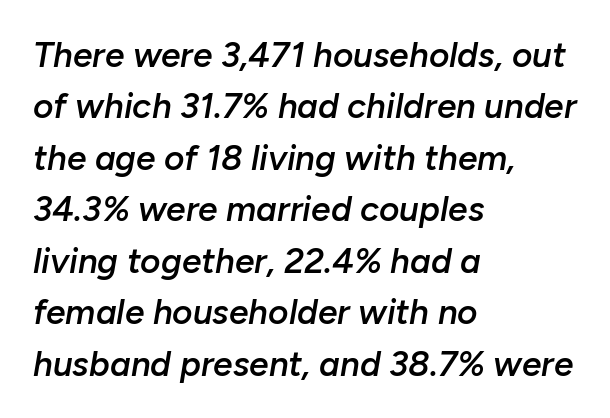
The area under the type is left untouched. Caption: semibold face, moderately heavy strokes. Each new line begins a customary step beneath the previous one. The letters sit at their default tracking, neither squeezed nor spread. When letters slant like this, we call the style italic. Spacing verdict: proportional, widths tailored to each character.
